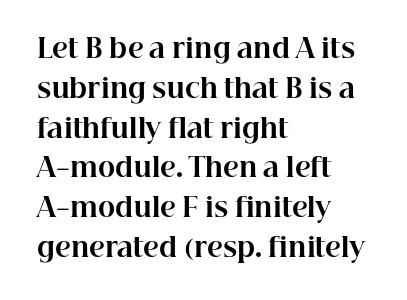
Plenty of ink on the page — the face is bold. Vertical spacing — default. Descenders hang freely into open space. All the whitespace from short lines collects on the right. This rendering leaves character spacing at its baseline value. Do the letters lean? They stand straight.
